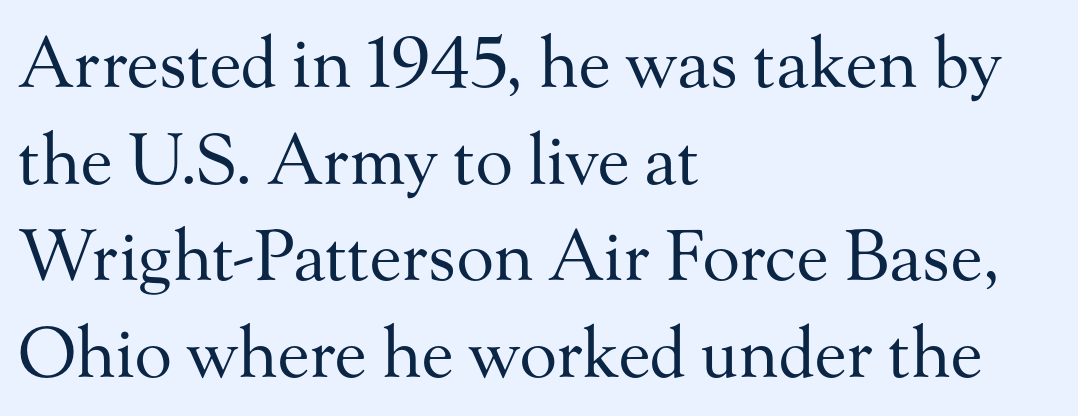
The image shows 69 px regular-weight serif type, upright; set left-aligned, normal line spacing (1.4x), normal letter spacing, not underlined; medium stroke contrast and a small x-height.
